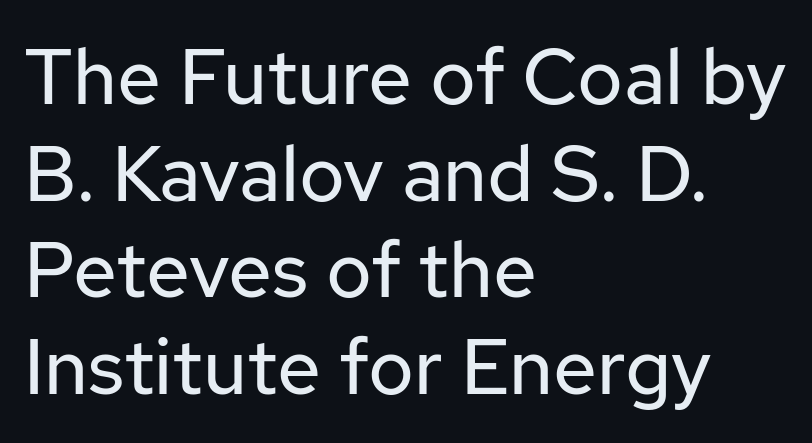
The image shows 78 px regular-weight sans-serif type, upright; set left-aligned, line spacing 1.24x, normal letter spacing, not underlined; low stroke contrast and a medium x-height.
